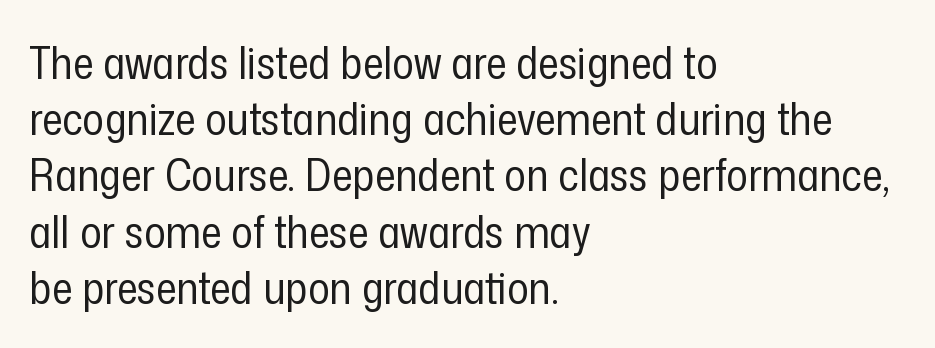
The image shows 45 px regular-weight, condensed sans-serif type, upright; set left-aligned, normal line spacing (1.25x), normal letter spacing, not underlined; low stroke contrast and a medium x-height.
